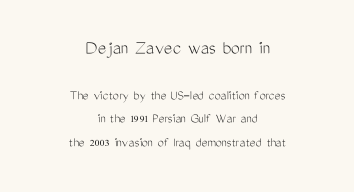
The image shows 20 px text type, upright; set centered, normal line spacing (1.69x), normal letter spacing, not underlined; the first (top) block is 1.43x larger.
